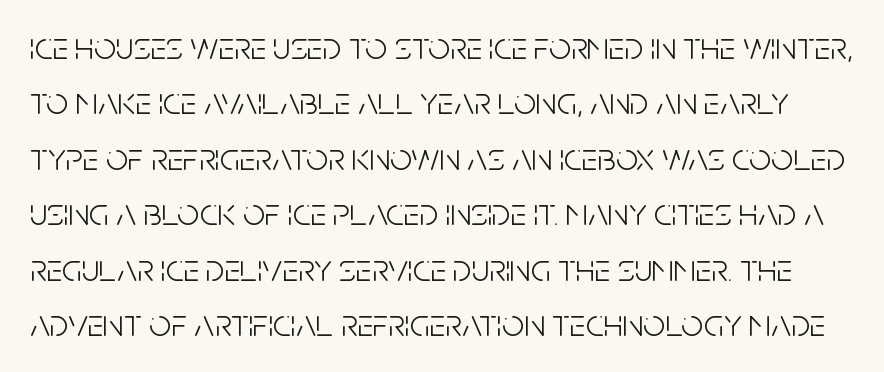
Q: Is the text bold? A: No.
Q: Is the text italic (slanted)? A: No, it is upright.
Q: Is the typeface a serif or a sans-serif typeface? A: Sans-serif.
Q: Is the text underlined? A: No.
Q: Is the spacing between letters normal or unusually wide? A: Normal.
Q: Is the spacing between lines tight, normal or loose? A: Normal.
Q: Width (condensed, normal, or wide)? A: Condensed.
Q: Stroke contrast? A: Low.
Q: x-height? A: Large.
Q: Monospaced? A: No.
